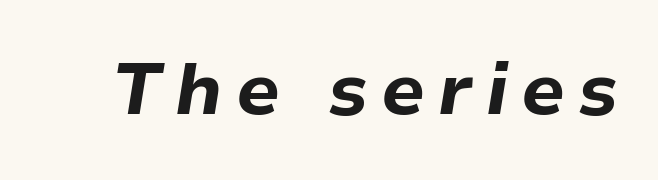
The image shows 73 px bold type, italic (leaning right); set not underlined; low stroke contrast and a medium x-height.
